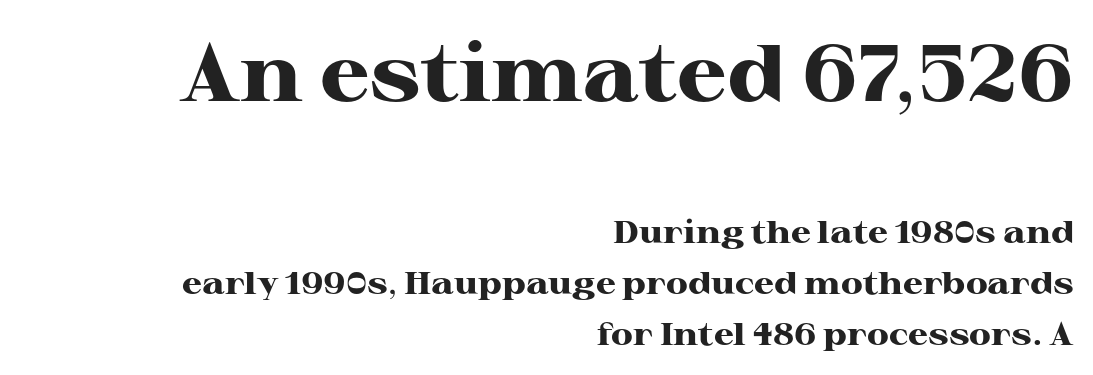
Q: Is the text bold? A: Yes.
Q: Is the text italic (slanted)? A: No, it is upright.
Q: Is the typeface a serif or a sans-serif typeface? A: Serif.
Q: Is the text underlined? A: No.
Q: How is the paragraph aligned? A: Right-aligned.
Q: Is the spacing between letters normal or unusually wide? A: Normal.
Q: Is the spacing between lines tight, normal or loose? A: Normal.
Q: Which block of text is set in a larger size, the first (top) or the second (bottom)? A: The first (top) one.
Q: Width (condensed, normal, or wide)? A: Wide.
Q: Stroke contrast? A: High.
Q: x-height? A: Medium.
Q: Monospaced? A: No.
